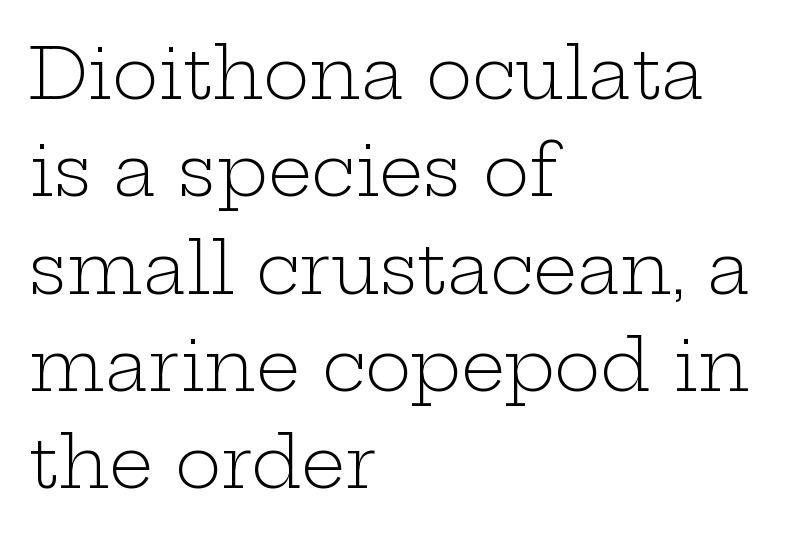
{"serif": "yes", "italic": "no", "bold": "no", "weight": "light", "width": "wide", "stroke_contrast": "low", "x_height": "medium", "monospaced": "no", "underline": "no", "align": "left", "line_spacing": "normal", "line_spacing_ratio": 1.39, "letter_spacing": "normal", "letter_spacing_em": 0.0, "glyph_px": 70}
